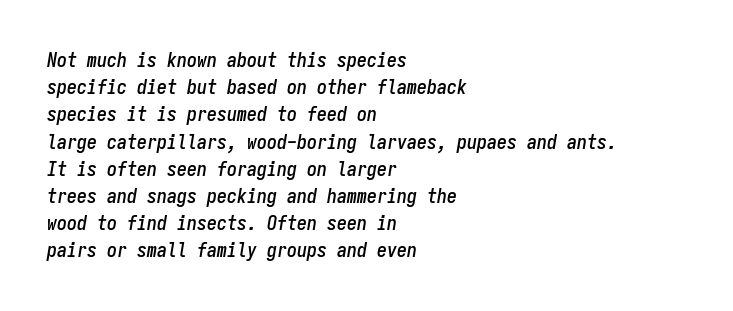
{"italic": "yes", "lean": "right", "slant_degrees": 9, "underline": "no", "align": "left", "line_spacing": "normal", "line_spacing_ratio": 1.36, "letter_spacing": "normal", "letter_spacing_em": 0.0, "glyph_px": 20}
